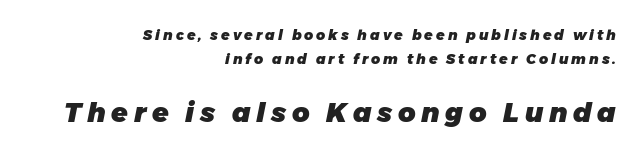
Q: Is the text bold? A: Yes.
Q: Is the text italic (slanted)? A: Yes, it leans right by about 11 degrees.
Q: Is the text underlined? A: No.
Q: How is the paragraph aligned? A: Right-aligned.
Q: Is the spacing between letters normal or unusually wide? A: Unusually wide.
Q: Is the spacing between lines tight, normal or loose? A: Normal.
Q: Which block of text is set in a larger size, the first (top) or the second (bottom)? A: The second (bottom) one.
